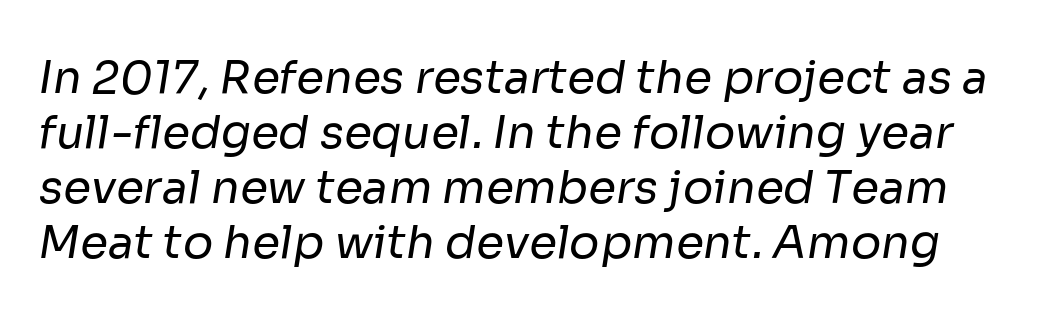
A bare baseline throughout the passage. Classification — sans serif. Words appear dense and cohesive because spacing is normal. Heaviness? Minimal to ordinary, like unemphasized prose. A typesetter would call this proportional, since set widths differ per character.
